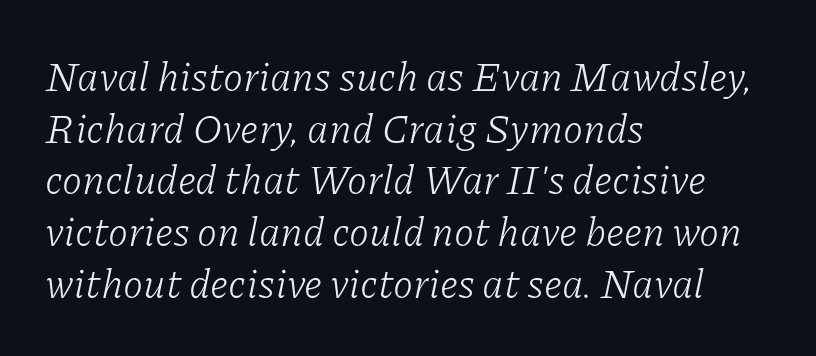
Q: Is the text bold? A: No.
Q: Is the text italic (slanted)? A: Yes, it leans right by about 11 degrees.
Q: Is the typeface a serif or a sans-serif typeface? A: Serif.
Q: Is the text underlined? A: No.
Q: How is the paragraph aligned? A: Left-aligned.
Q: Is the spacing between letters normal or unusually wide? A: Normal.
Q: Is the spacing between lines tight, normal or loose? A: Normal.
Q: Width (condensed, normal, or wide)? A: Normal.
Q: Stroke contrast? A: Low.
Q: x-height? A: Medium.
Q: Monospaced? A: No.
